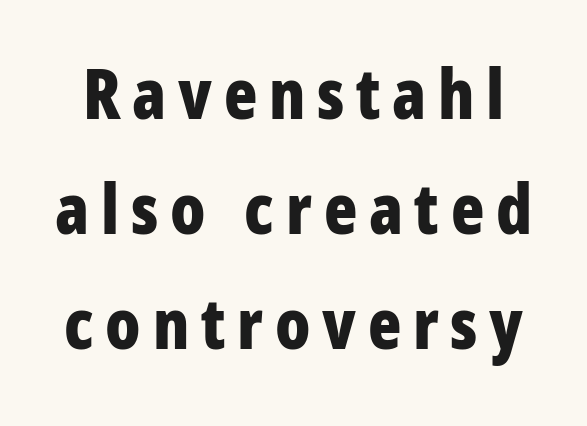
Q: Is the text bold? A: Yes.
Q: Is the text italic (slanted)? A: No, it is upright.
Q: Is the typeface a serif or a sans-serif typeface? A: Sans-serif.
Q: Is the text underlined? A: No.
Q: Is the spacing between lines tight, normal or loose? A: Normal.
Q: Width (condensed, normal, or wide)? A: Condensed.
Q: Stroke contrast? A: Low.
Q: x-height? A: Large.
Q: Monospaced? A: No.
